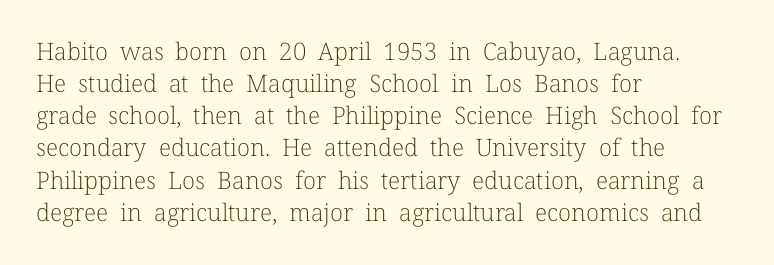
The strip under each line holds only bare page. You could call the tracking neutral — neither tight nor loose. Where is the straight margin? On the left. Upright lettering throughout. The weight tops out at a normal text grade.
